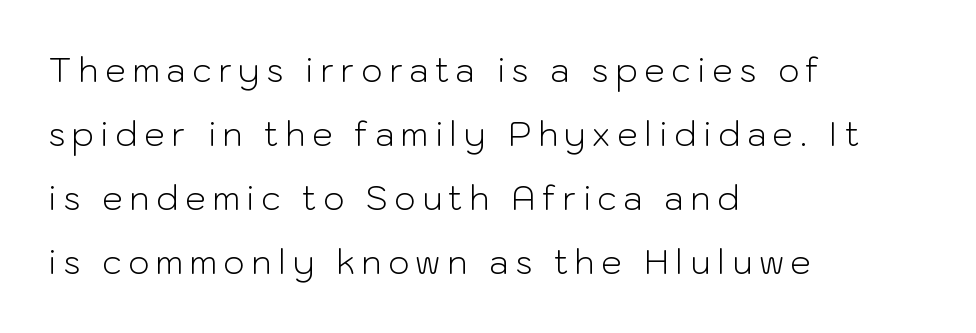
Short note: letters widely spaced. The glyphs in this specimen are sans serif. The designer dialed line spacing up above the default. Line starts are locked; line ends wander. Every character sits straight up, as roman type does. The space beneath each line is pristine and unruled.
